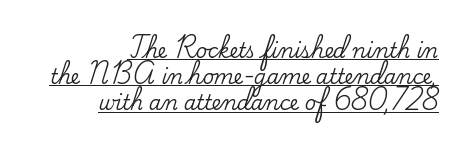
{"underline": "yes", "align": "right", "line_spacing": "normal", "line_spacing_ratio": 1.31, "letter_spacing": "normal", "letter_spacing_em": 0.0, "glyph_px": 20}
